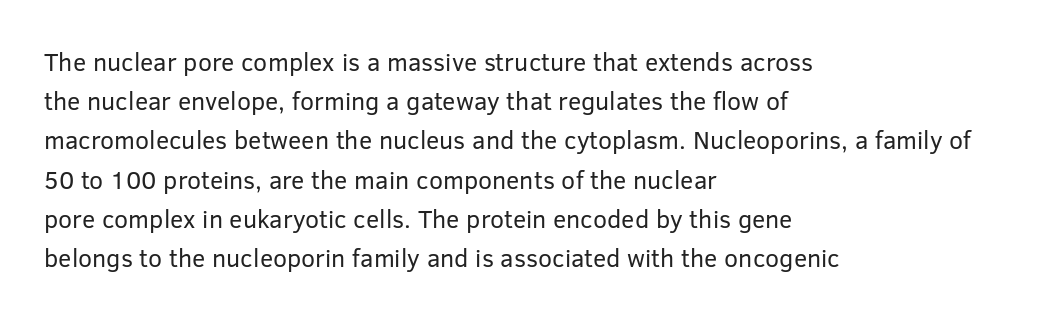
Is this a heavy cut? Hardly; it is regular or lighter. In CSS terms this would be text-align: left. Words appear dense and cohesive because spacing is normal. The gap between lines stays unmarked. Reading down the column, the eye jumps a familiar distance to each next line. This is roman type, the default non-slanted kind.
